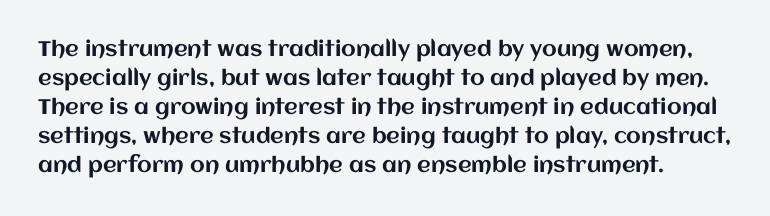
Q: Is the text italic (slanted)? A: No, it is upright.
Q: Is the text underlined? A: No.
Q: Is the spacing between letters normal or unusually wide? A: Normal.
Q: Is the spacing between lines tight, normal or loose? A: Normal.
